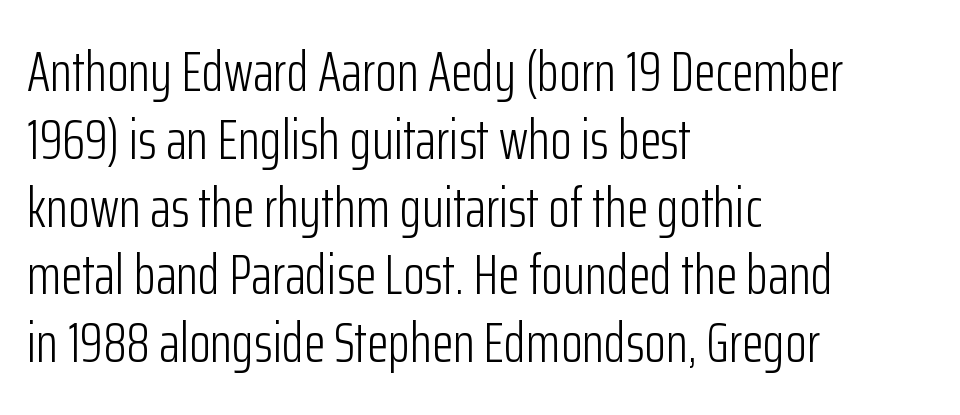
Q: Is the text bold? A: No.
Q: Is the text italic (slanted)? A: No, it is upright.
Q: Is the typeface a serif or a sans-serif typeface? A: Sans-serif.
Q: Is the text underlined? A: No.
Q: How is the paragraph aligned? A: Left-aligned.
Q: Is the spacing between letters normal or unusually wide? A: Normal.
Q: Width (condensed, normal, or wide)? A: Condensed.
Q: Stroke contrast? A: Low.
Q: x-height? A: Medium.
Q: Monospaced? A: No.
